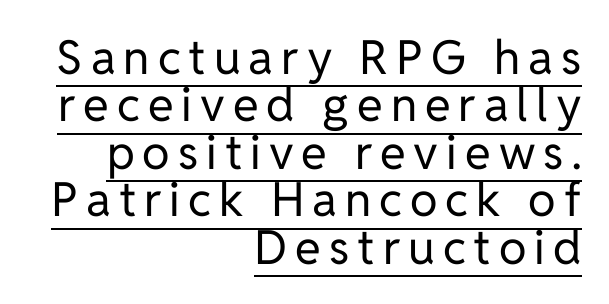
The image shows 47 px regular-weight sans-serif type, upright; set right-aligned, tight line spacing (1.01x), underlined; low stroke contrast and a medium x-height.
